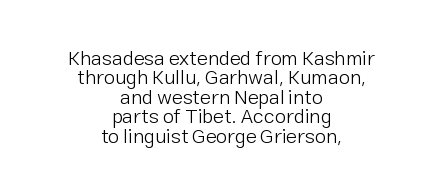
{"italic": "no", "bold": "no", "underline": "no", "align": "center", "line_spacing": "tight", "line_spacing_ratio": 0.97, "letter_spacing": "normal", "letter_spacing_em": 0.0, "glyph_px": 20}
